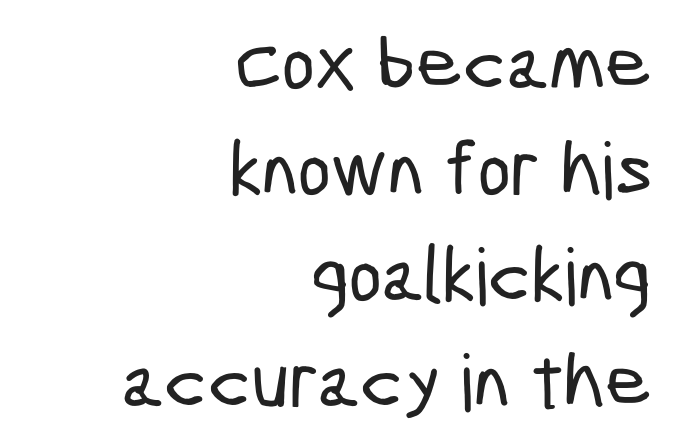
{"serif": "no", "width": "condensed", "stroke_contrast": "low", "x_height": "medium", "monospaced": "no", "underline": "no", "align": "right", "line_spacing": "normal", "line_spacing_ratio": 1.34, "letter_spacing": "normal", "letter_spacing_em": 0.0, "glyph_px": 79}
